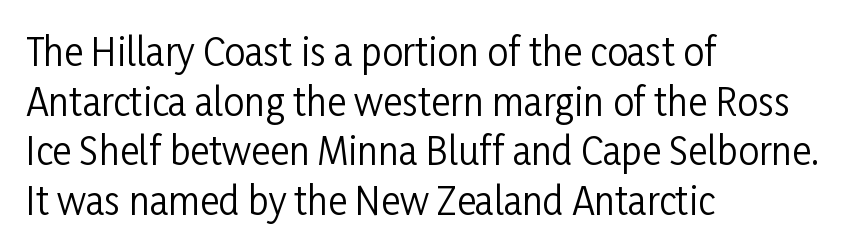
{"serif": "no", "italic": "no", "bold": "no", "weight": "regular", "width": "condensed", "stroke_contrast": "low", "x_height": "medium", "monospaced": "no", "underline": "no", "align": "left", "line_spacing": "normal", "line_spacing_ratio": 1.34, "letter_spacing": "normal", "letter_spacing_em": 0.0, "glyph_px": 37}
